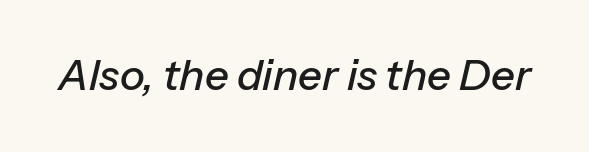
Q: Is the text italic (slanted)? A: Yes, it leans right by about 13 degrees.
Q: Is the text underlined? A: No.
Q: Is the spacing between letters normal or unusually wide? A: Normal.
Q: Width (condensed, normal, or wide)? A: Normal.
Q: Stroke contrast? A: Low.
Q: x-height? A: Medium.
Q: Monospaced? A: No.
